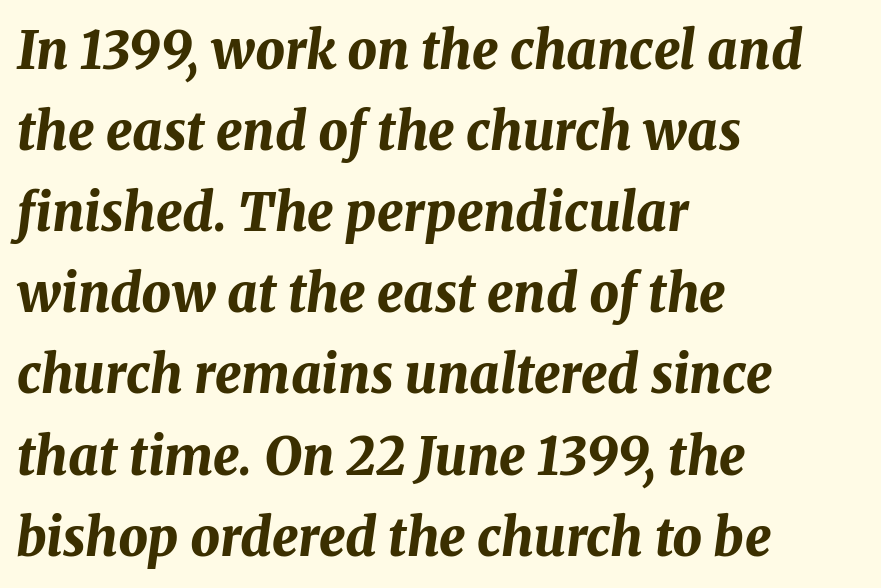
Q: Is the text bold? A: Yes.
Q: Is the text italic (slanted)? A: Yes, it leans right by about 8 degrees.
Q: Is the text underlined? A: No.
Q: How is the paragraph aligned? A: Left-aligned.
Q: Is the spacing between letters normal or unusually wide? A: Normal.
Q: Is the spacing between lines tight, normal or loose? A: Normal.
Q: Width (condensed, normal, or wide)? A: Normal.
Q: Stroke contrast? A: Medium.
Q: x-height? A: Medium.
Q: Monospaced? A: No.
